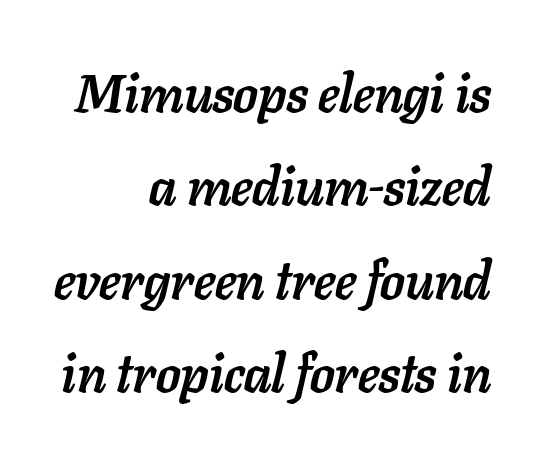
Right-aligned paragraph, ragged on the left. The face used here has the dense, thick strokes of a bold. Between one letter and the next there's only the usual sliver of space. Does the lettering tilt? It does — this is italic. The area under the type is left untouched.
